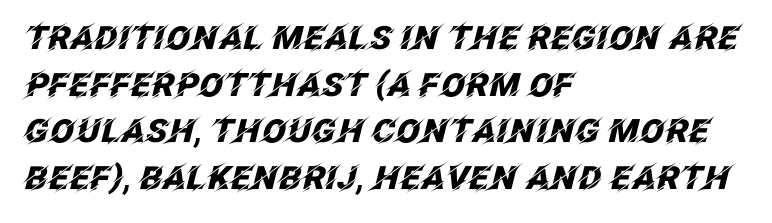
The image shows 32 px heavy type, italic (leaning right); set left-aligned, normal line spacing (1.46x), normal letter spacing, not underlined; low stroke contrast and a large x-height.
